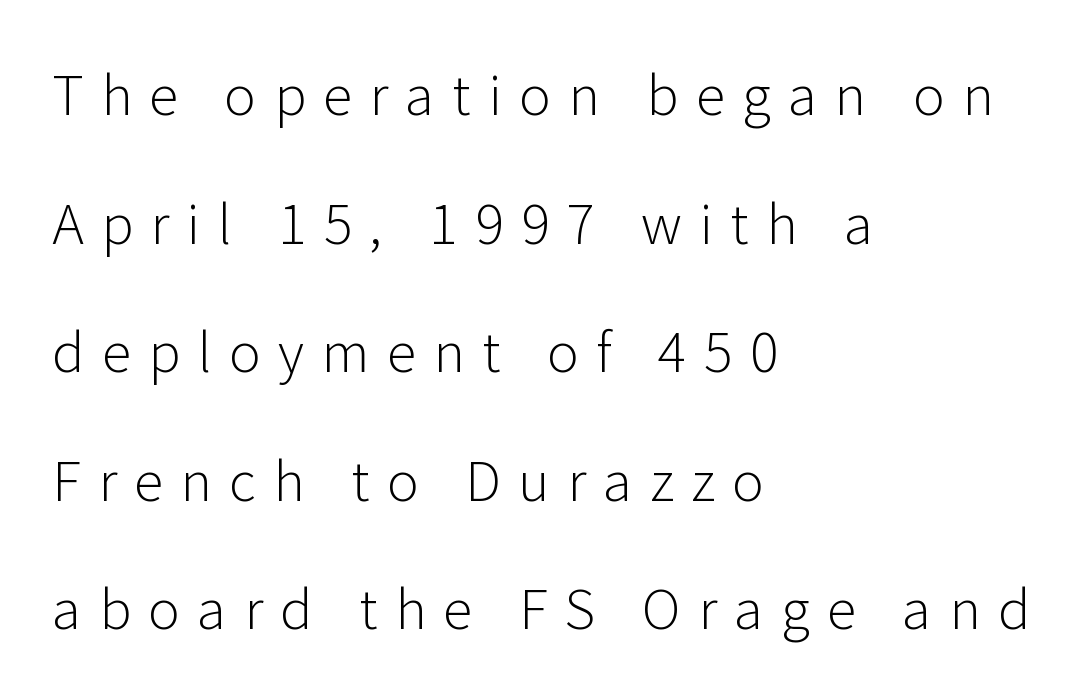
Q: Is the text bold? A: No.
Q: Is the text italic (slanted)? A: No, it is upright.
Q: Is the typeface a serif or a sans-serif typeface? A: Sans-serif.
Q: Is the text underlined? A: No.
Q: How is the paragraph aligned? A: Left-aligned.
Q: Is the spacing between letters normal or unusually wide? A: Unusually wide.
Q: Is the spacing between lines tight, normal or loose? A: Loose.
Q: Width (condensed, normal, or wide)? A: Normal.
Q: Stroke contrast? A: Low.
Q: x-height? A: Medium.
Q: Monospaced? A: No.
